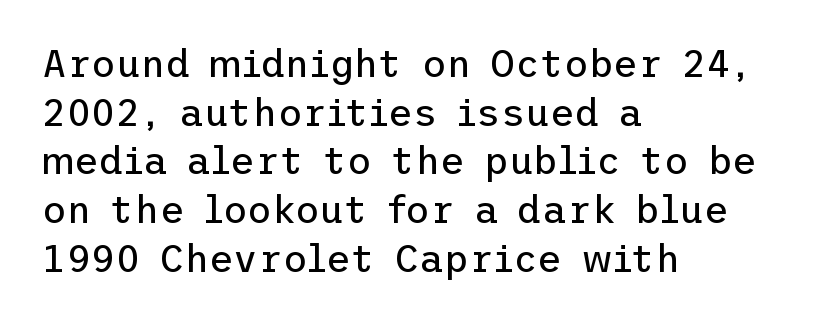
Q: Is the text bold? A: No.
Q: Is the text italic (slanted)? A: No, it is upright.
Q: Is the typeface a serif or a sans-serif typeface? A: Sans-serif.
Q: Is the text underlined? A: No.
Q: How is the paragraph aligned? A: Left-aligned.
Q: Is the spacing between letters normal or unusually wide? A: Normal.
Q: Is the spacing between lines tight, normal or loose? A: Normal.
Q: Width (condensed, normal, or wide)? A: Normal.
Q: Stroke contrast? A: Low.
Q: x-height? A: Medium.
